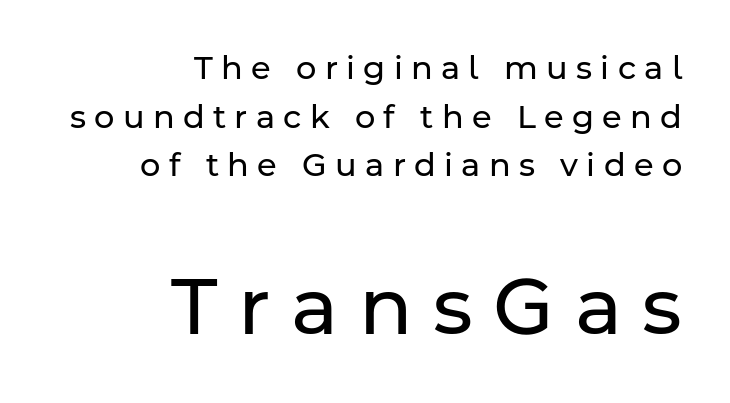
Q: Is the text bold? A: No.
Q: Is the text italic (slanted)? A: No, it is upright.
Q: Is the typeface a serif or a sans-serif typeface? A: Sans-serif.
Q: Is the text underlined? A: No.
Q: How is the paragraph aligned? A: Right-aligned.
Q: Is the spacing between letters normal or unusually wide? A: Unusually wide.
Q: Is the spacing between lines tight, normal or loose? A: Normal.
Q: Which block of text is set in a larger size, the first (top) or the second (bottom)? A: The second (bottom) one.
Q: Width (condensed, normal, or wide)? A: Normal.
Q: Stroke contrast? A: Low.
Q: x-height? A: Medium.
Q: Monospaced? A: No.
